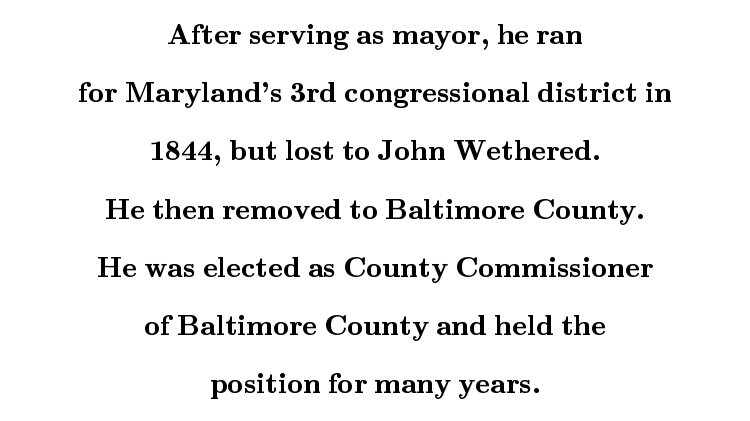
{"serif": "yes", "italic": "no", "bold": "yes", "weight": "semibold", "width": "wide", "stroke_contrast": "medium", "x_height": "small", "monospaced": "no", "underline": "no", "align": "center", "line_spacing": "loose", "line_spacing_ratio": 2.08, "letter_spacing": "normal", "letter_spacing_em": 0.0, "glyph_px": 28}
